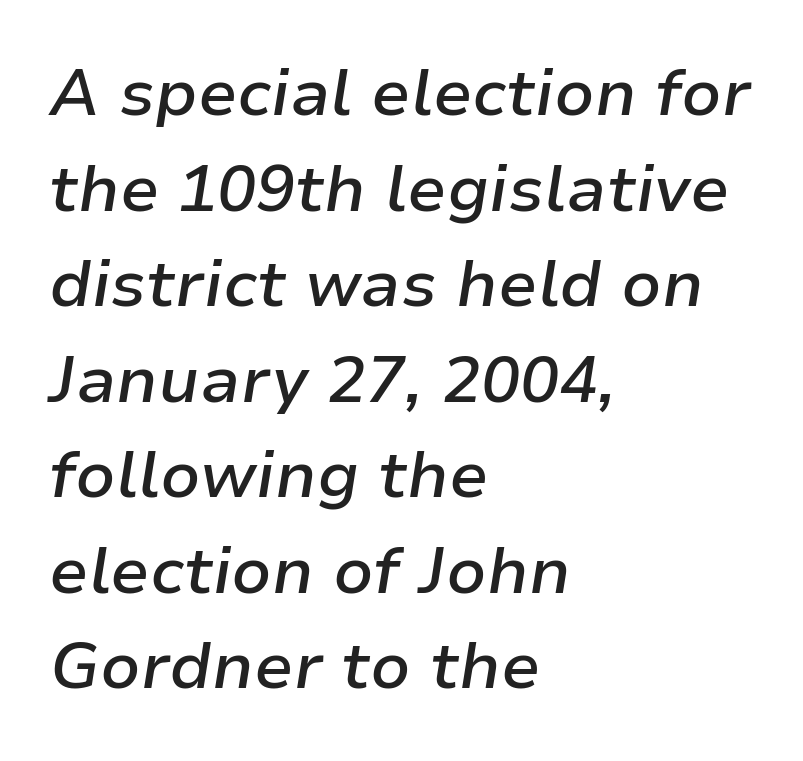
Letters rest on an invisible, unmarked baseline. Visually the block forms a straight wall on the left and a jagged coastline on the right. Honestly, the row spacing looks completely unremarkable. Proportional: the letters do not fall into vertical columns.
